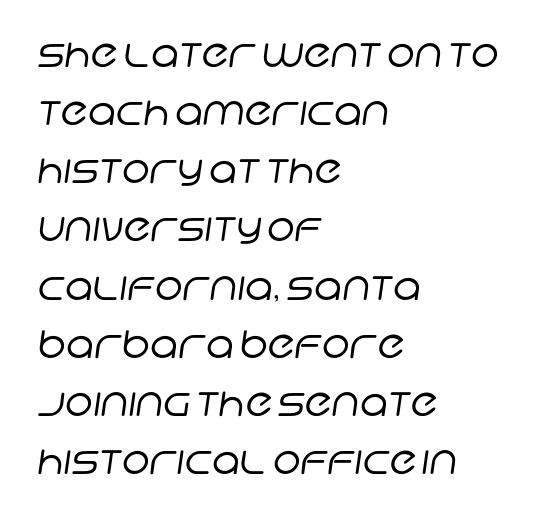
{"serif": "no", "bold": "no", "weight": "regular", "width": "normal", "stroke_contrast": "low", "x_height": "large", "monospaced": "no", "underline": "no", "align": "left", "line_spacing": "normal", "line_spacing_ratio": 1.53, "letter_spacing": "normal", "letter_spacing_em": 0.0, "glyph_px": 38}
